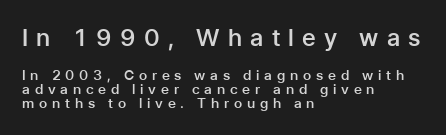
Interline gaps are noticeably narrow in this sample. Characters follow at a spacing far wider than the type designer built in. In this sample the first text group is rendered at the bigger scale. Notice how the passage keeps a crisp vertical edge on the left only. A typesetter would mark this as roman, not italic. Every letter is mildly thick-stroked: semibold rather than bold.
